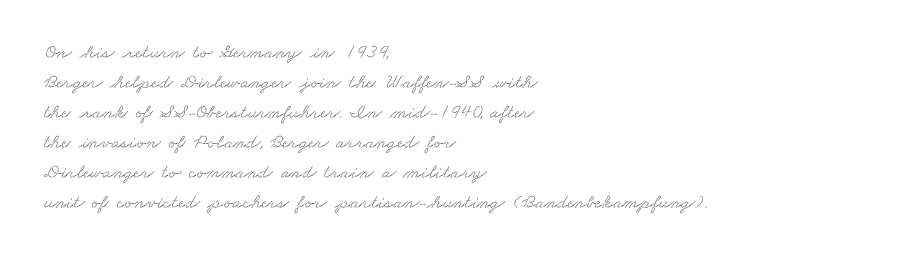
Students, observe: this is what conventionally led text looks like. The lines are quadded left. Clear beneath every line of the passage. Honestly, the letter spacing is just normal — you wouldn't notice it.
